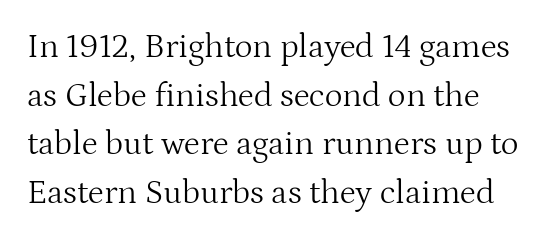
The lines sit at an ordinary, default distance from one another. A typesetter would call this proportional, since set widths differ per character. The face looks like a standard text weight, possibly lighter. Italic: no, the glyphs are upright roman.
